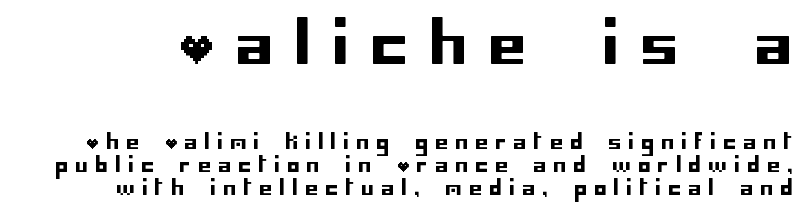
The image shows 59 px sans-serif type, upright; set line spacing 1.16x, unusually wide letter spacing (+0.38 em), not underlined; the first (top) block is 2.95x larger; low stroke contrast and a large x-height.
